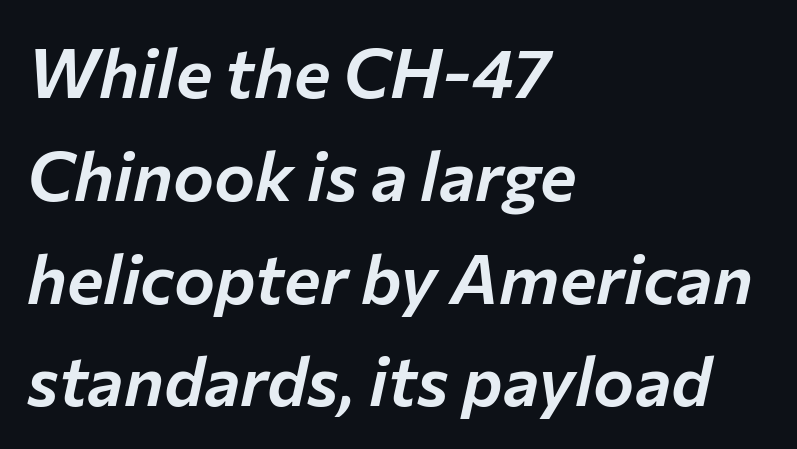
Q: Is the text italic (slanted)? A: Yes, it leans right by about 12 degrees.
Q: Is the text underlined? A: No.
Q: How is the paragraph aligned? A: Left-aligned.
Q: Is the spacing between letters normal or unusually wide? A: Normal.
Q: Is the spacing between lines tight, normal or loose? A: Normal.
Q: Width (condensed, normal, or wide)? A: Normal.
Q: Stroke contrast? A: Low.
Q: x-height? A: Medium.
Q: Monospaced? A: No.
